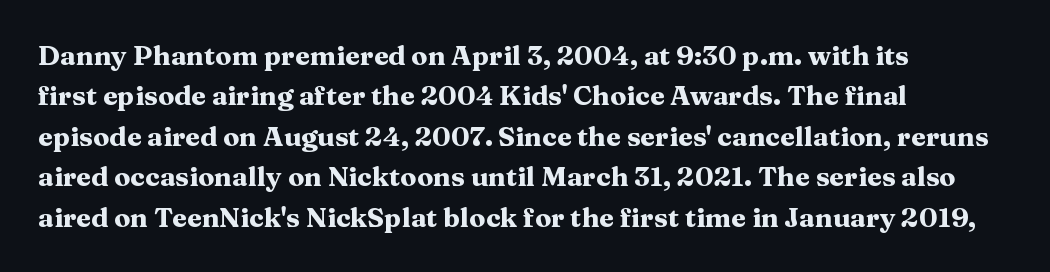
Look at the tracking — it's just the regular setting, nothing added. A classic flush-left, rag-right setting is used for this passage. Lines of text with bare space underneath. The font's upright variant was chosen for this text.
